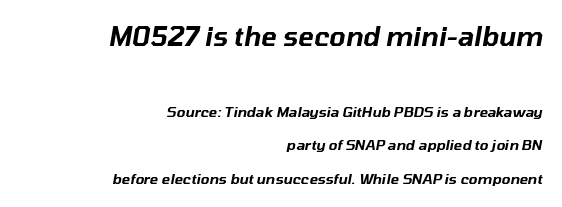
The image shows 26 px text type, italic (leaning right); set right-aligned, loose line spacing (2.39x), normal letter spacing, not underlined; the first (top) block is 1.86x larger.
